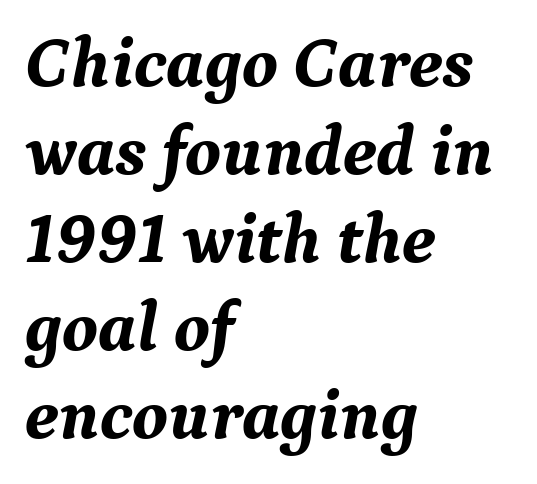
Q: Is the text bold? A: Yes.
Q: Is the text italic (slanted)? A: Yes, it leans right by about 9 degrees.
Q: Is the typeface a serif or a sans-serif typeface? A: Serif.
Q: Is the text underlined? A: No.
Q: How is the paragraph aligned? A: Left-aligned.
Q: Is the spacing between letters normal or unusually wide? A: Normal.
Q: Width (condensed, normal, or wide)? A: Normal.
Q: Stroke contrast? A: Medium.
Q: x-height? A: Medium.
Q: Monospaced? A: No.
